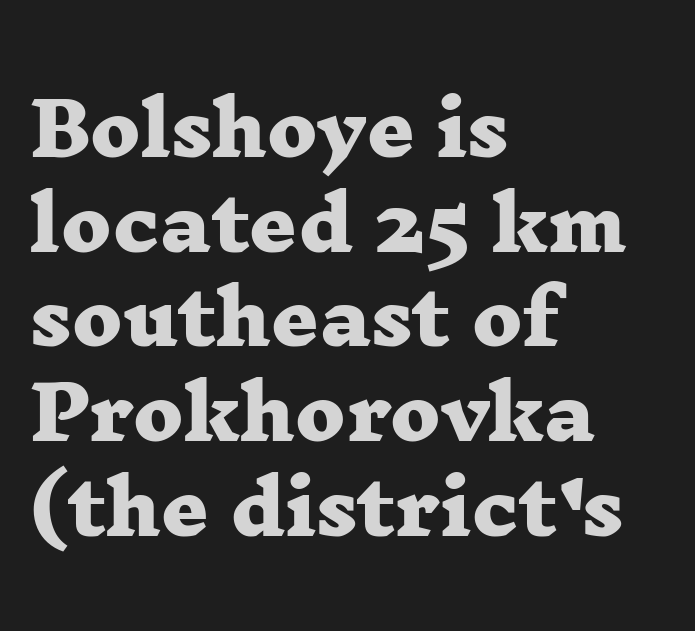
Q: Is the text bold? A: Yes.
Q: Is the typeface a serif or a sans-serif typeface? A: Serif.
Q: Is the text underlined? A: No.
Q: How is the paragraph aligned? A: Left-aligned.
Q: Is the spacing between letters normal or unusually wide? A: Normal.
Q: Is the spacing between lines tight, normal or loose? A: Normal.
Q: Width (condensed, normal, or wide)? A: Wide.
Q: Stroke contrast? A: Low.
Q: x-height? A: Medium.
Q: Monospaced? A: No.
